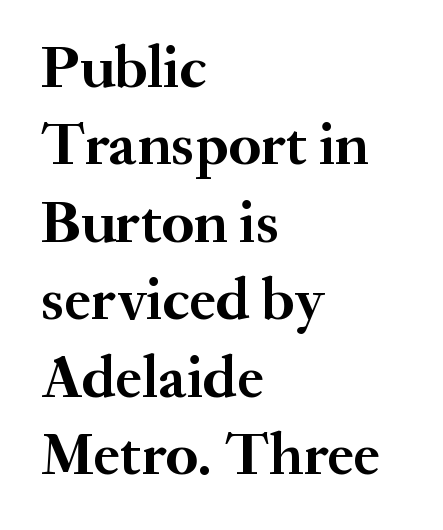
The image shows 60 px semibold serif type, upright; set left-aligned, normal line spacing (1.29x), normal letter spacing, not underlined; medium stroke contrast and a small x-height.
